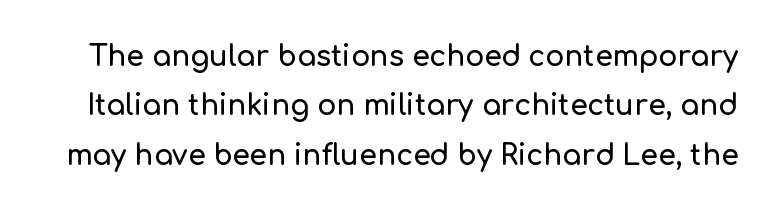
Inter-character spacing is left at the font's built-in metrics. The zone under the glyphs is completely vacant. Think of a printed novel: that variable character pitch is what you see here. Look at the bottom of the vertical strokes: they stop flat, with no serifs.
